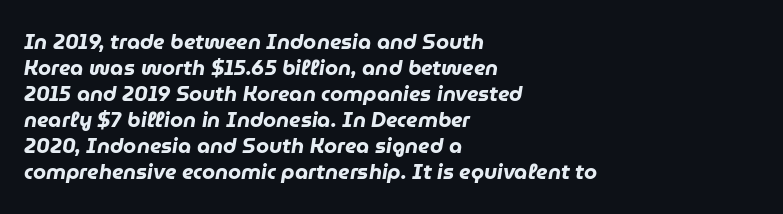
Q: Is the text bold? A: Yes.
Q: Is the text italic (slanted)? A: Yes, it leans right by about 9 degrees.
Q: Is the text underlined? A: No.
Q: How is the paragraph aligned? A: Left-aligned.
Q: Is the spacing between letters normal or unusually wide? A: Normal.
